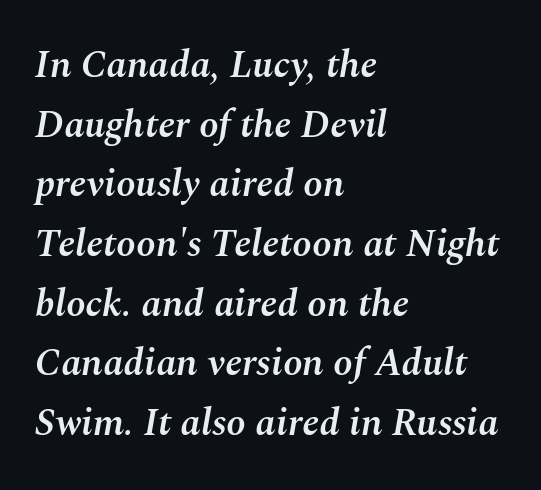
{"italic": "yes", "lean": "right", "slant_degrees": 10, "bold": "semi", "weight": "semibold", "width": "normal", "stroke_contrast": "medium", "x_height": "medium", "monospaced": "no", "underline": "no", "align": "left", "line_spacing": "normal", "line_spacing_ratio": 1.53, "letter_spacing": "normal", "letter_spacing_em": 0.0, "glyph_px": 39}
